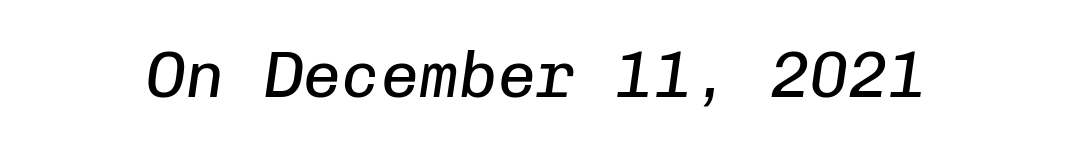
{"italic": "yes", "lean": "right", "slant_degrees": 8, "bold": "no", "weight": "regular", "width": "normal", "stroke_contrast": "low", "x_height": "medium", "monospaced": "yes", "underline": "no", "letter_spacing": "normal", "letter_spacing_em": 0.0, "glyph_px": 65}
